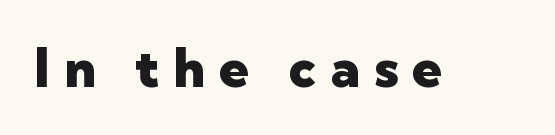
{"serif": "no", "italic": "no", "bold": "yes", "weight": "heavy", "width": "normal", "stroke_contrast": "low", "x_height": "medium", "monospaced": "no", "underline": "no", "letter_spacing": "wide", "letter_spacing_em": 0.27, "glyph_px": 53}
